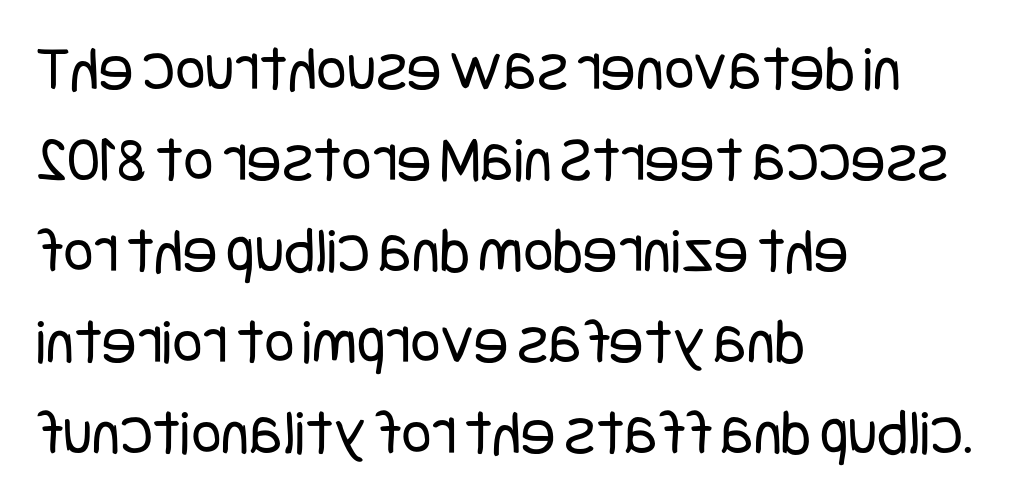
Q: Is the text bold? A: No.
Q: Is the text italic (slanted)? A: No, it is upright.
Q: Is the typeface a serif or a sans-serif typeface? A: Sans-serif.
Q: Is the text underlined? A: No.
Q: How is the paragraph aligned? A: Left-aligned.
Q: Is the spacing between letters normal or unusually wide? A: Normal.
Q: Is the spacing between lines tight, normal or loose? A: Normal.
Q: Width (condensed, normal, or wide)? A: Condensed.
Q: Stroke contrast? A: Low.
Q: x-height? A: Large.
